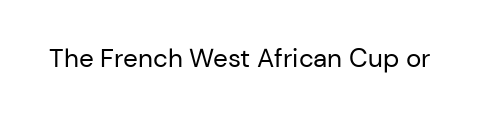
{"italic": "no", "bold": "no", "underline": "no", "letter_spacing": "normal", "letter_spacing_em": 0.0, "glyph_px": 26}
